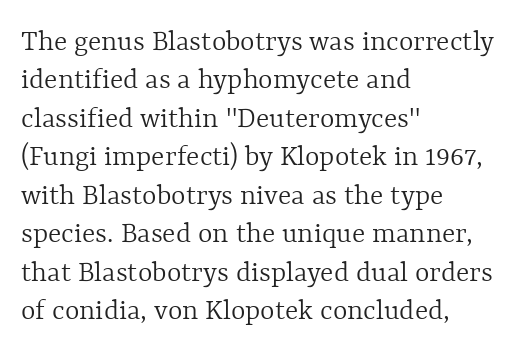
The image shows 31 px light type, upright; set left-aligned, line spacing 1.24x, normal letter spacing, not underlined; a medium x-height.
